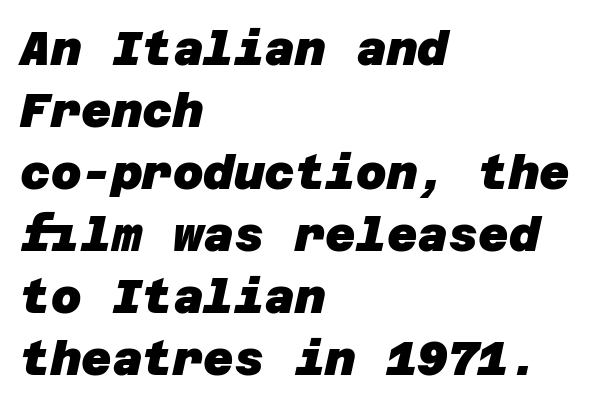
Q: Is the text bold? A: Yes.
Q: Is the typeface a serif or a sans-serif typeface? A: Sans-serif.
Q: Is the text underlined? A: No.
Q: How is the paragraph aligned? A: Left-aligned.
Q: Is the spacing between letters normal or unusually wide? A: Normal.
Q: Is the spacing between lines tight, normal or loose? A: Normal.
Q: Width (condensed, normal, or wide)? A: Normal.
Q: Stroke contrast? A: Low.
Q: x-height? A: Large.
